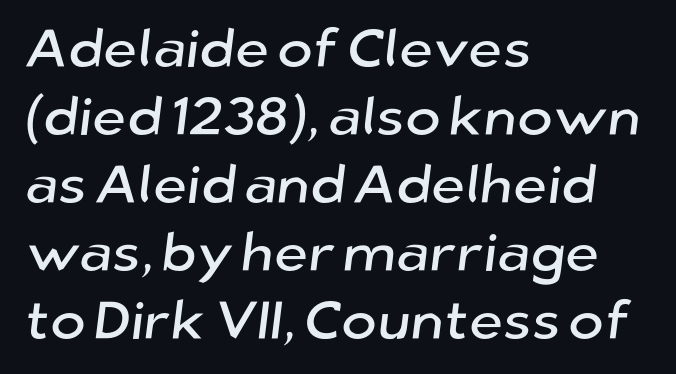
{"serif": "no", "width": "normal", "stroke_contrast": "low", "x_height": "medium", "monospaced": "no", "underline": "no", "align": "left", "line_spacing": "normal", "line_spacing_ratio": 1.26, "letter_spacing": "normal", "letter_spacing_em": 0.0, "glyph_px": 54}
